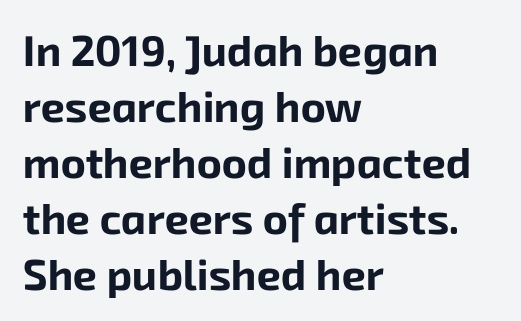
The image shows 43 px bold sans-serif type; set left-aligned, normal line spacing (1.3x), normal letter spacing, not underlined; low stroke contrast and a medium x-height.
